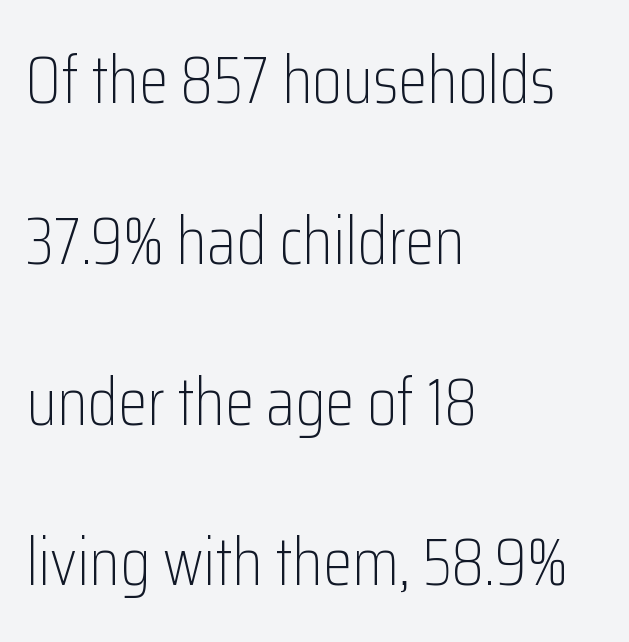
Q: Is the text bold? A: No.
Q: Is the text italic (slanted)? A: No, it is upright.
Q: Is the typeface a serif or a sans-serif typeface? A: Sans-serif.
Q: Is the text underlined? A: No.
Q: How is the paragraph aligned? A: Left-aligned.
Q: Is the spacing between letters normal or unusually wide? A: Normal.
Q: Is the spacing between lines tight, normal or loose? A: Loose.
Q: Width (condensed, normal, or wide)? A: Condensed.
Q: Stroke contrast? A: Low.
Q: x-height? A: Medium.
Q: Monospaced? A: No.
